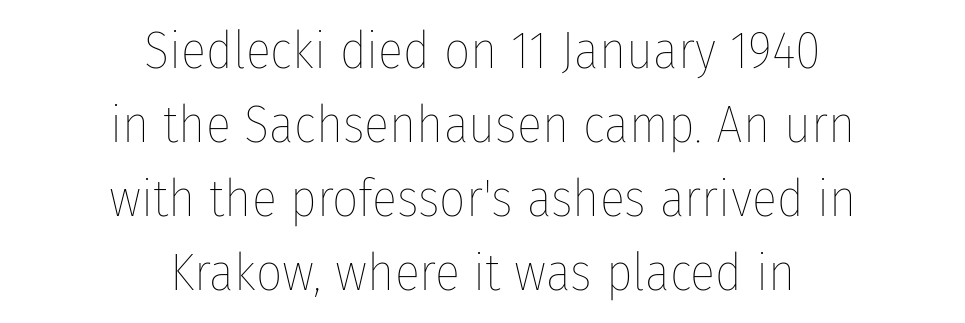
The image shows 52 px thin, condensed type, upright; set centered, normal line spacing (1.42x), normal letter spacing, not underlined; low stroke contrast and a medium x-height.
